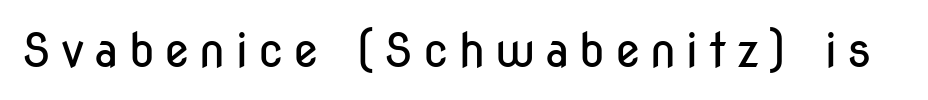
The image shows 47 px regular-weight, condensed sans-serif type, upright; set unusually wide letter spacing (+0.2 em), not underlined; low stroke contrast and a medium x-height.
